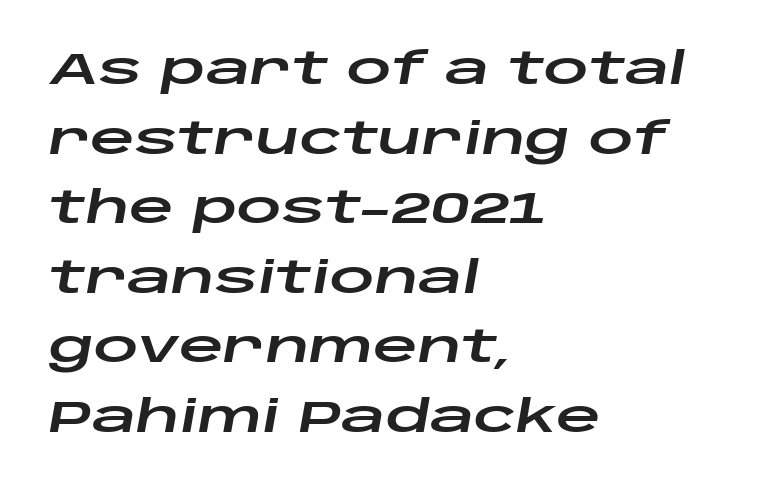
{"italic": "yes", "lean": "right", "slant_degrees": 10, "width": "wide", "stroke_contrast": "low", "x_height": "large", "monospaced": "no", "underline": "no", "align": "left", "line_spacing": "normal", "line_spacing_ratio": 1.58, "letter_spacing": "normal", "letter_spacing_em": 0.0, "glyph_px": 44}
